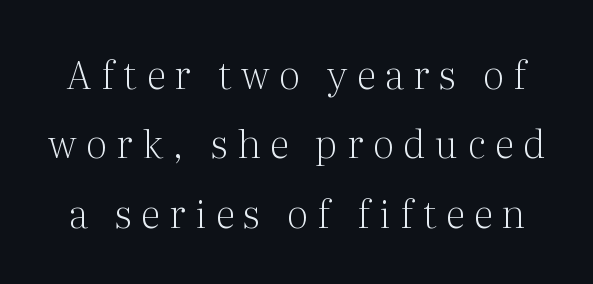
Q: Is the text bold? A: No.
Q: Is the text italic (slanted)? A: No, it is upright.
Q: Is the typeface a serif or a sans-serif typeface? A: Serif.
Q: Is the text underlined? A: No.
Q: Is the spacing between letters normal or unusually wide? A: Unusually wide.
Q: Width (condensed, normal, or wide)? A: Normal.
Q: Stroke contrast? A: Medium.
Q: x-height? A: Medium.
Q: Monospaced? A: No.
